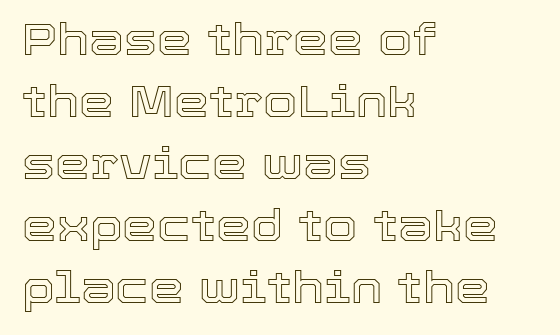
{"italic": "no", "width": "normal", "x_height": "medium", "monospaced": "no", "underline": "no", "align": "left", "line_spacing": "normal", "line_spacing_ratio": 1.41, "letter_spacing": "normal", "letter_spacing_em": 0.0, "glyph_px": 44}
